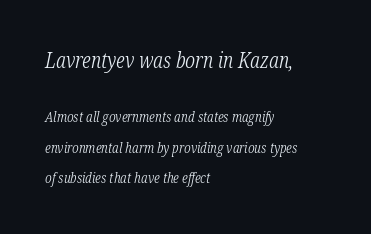
This sample is left-justified, so line endings fall wherever the words run out. Only glyphs here, with clear space below each row. The first block has been scaled up relative to the second. Observe the ordinary spacing: letters are neighbours, not strangers. Weight: in the light-to-regular range.
